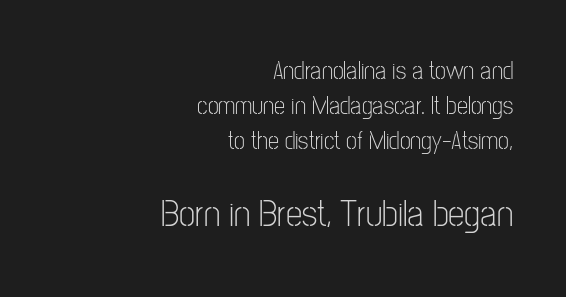
Letter spacing: default. Descenders hang freely into open space. Check where the strokes stop: nothing finishes them off — pure sans. Is the block centered? No — it sits flush against the right margin.
